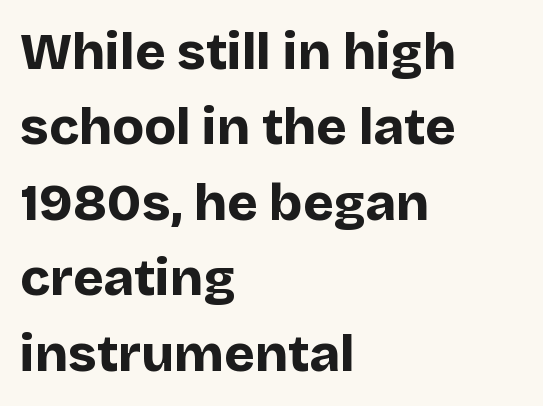
Proportional: the letters do not fall into vertical columns. The type sits square on the baseline with zero lean. Leading: standard. Set as a true bold cut, around the 700 mark. Unlike a traditional serif, this face leaves its strokes unadorned. The space directly below the letters is spotless.
